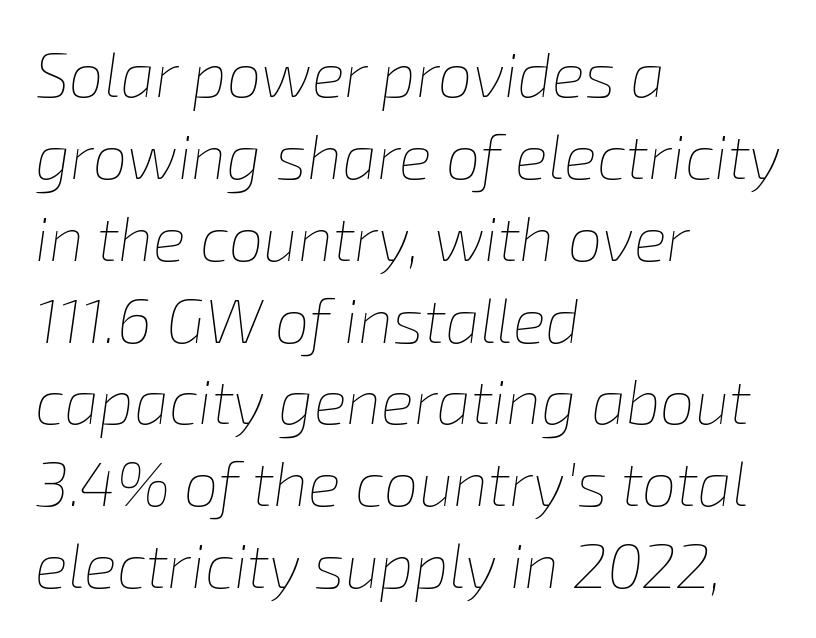
The image shows 62 px thin type, italic (leaning right); set left-aligned, normal line spacing (1.32x), normal letter spacing, not underlined; low stroke contrast and a medium x-height.
